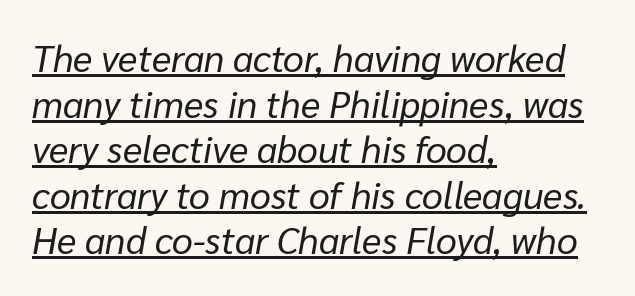
The passage shown has conventional tracking throughout. This rendering features underlined lettering. These lines stack with their left ends in a neat column. Yep, that's italic — everything's leaning.
